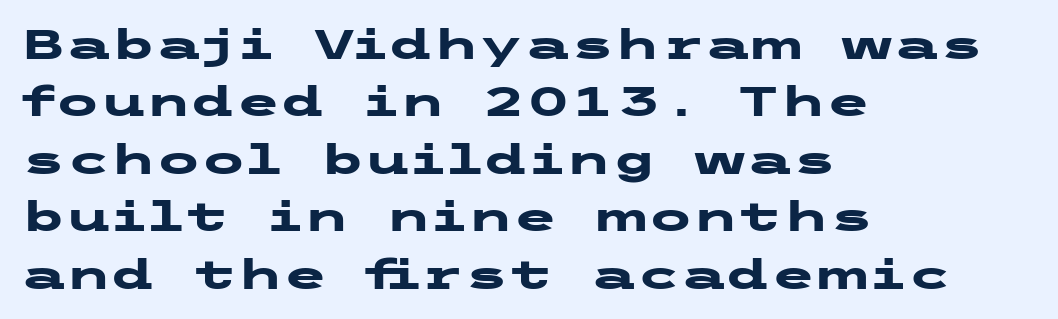
Q: Is the text bold? A: Yes.
Q: Is the text italic (slanted)? A: No, it is upright.
Q: Is the typeface a serif or a sans-serif typeface? A: Sans-serif.
Q: Is the text underlined? A: No.
Q: How is the paragraph aligned? A: Left-aligned.
Q: Is the spacing between letters normal or unusually wide? A: Normal.
Q: Is the spacing between lines tight, normal or loose? A: Normal.
Q: Width (condensed, normal, or wide)? A: Wide.
Q: Stroke contrast? A: Low.
Q: x-height? A: Medium.
